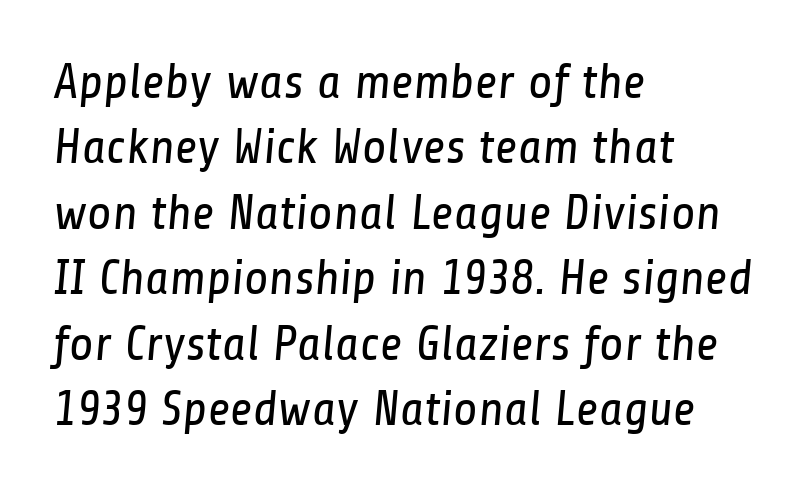
Q: Is the text bold? A: No.
Q: Is the typeface a serif or a sans-serif typeface? A: Sans-serif.
Q: Is the text underlined? A: No.
Q: How is the paragraph aligned? A: Left-aligned.
Q: Is the spacing between letters normal or unusually wide? A: Normal.
Q: Is the spacing between lines tight, normal or loose? A: Normal.
Q: Width (condensed, normal, or wide)? A: Condensed.
Q: Stroke contrast? A: Low.
Q: x-height? A: Medium.
Q: Monospaced? A: No.
